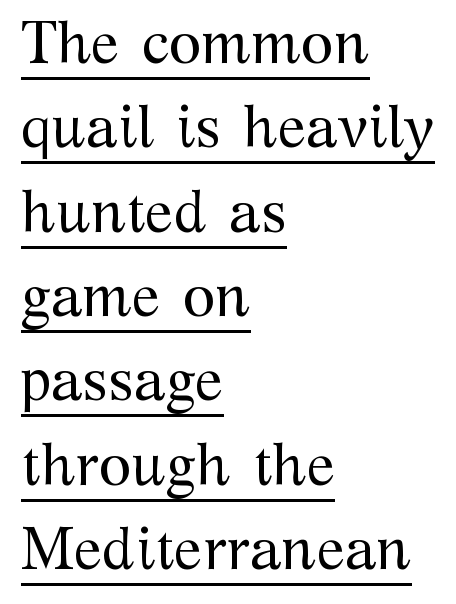
Compared with a centered layout, this one pins lines to the left instead. No italicization has been applied; the sample stays upright. Each stroke keeps to a modest, everyday thickness or less. This block has exactly the height ordinary leading produces. Underlining? Definitely there. Note: serifs present on the glyphs.
